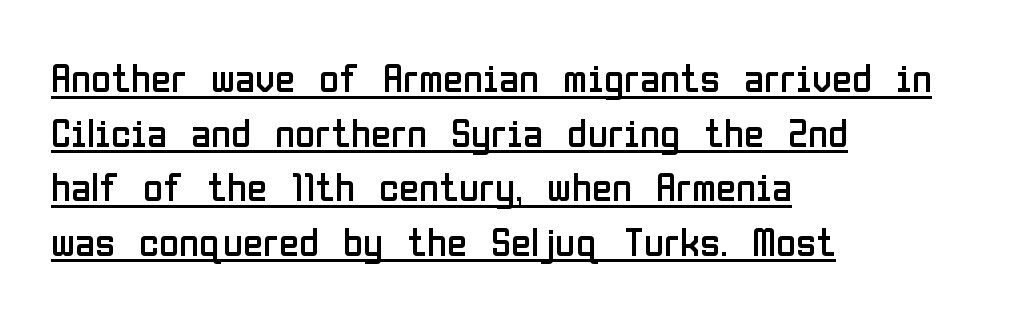
Font category for this specimen: sans-serif. The lettering stays uniformly vertical, giving the passage a roman look. Stroke mass is kept to a normal reading level or below. Proportional: the letters do not fall into vertical columns.
